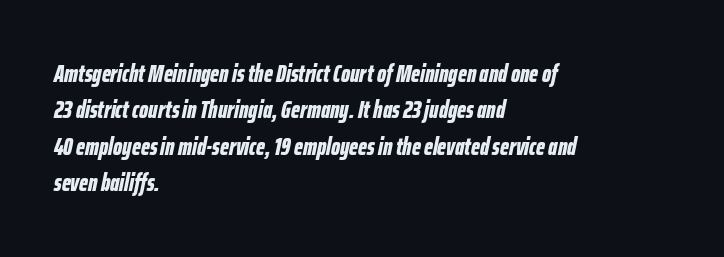
{"italic": "yes", "lean": "right", "slant_degrees": 12, "bold": "yes", "underline": "no", "align": "left", "line_spacing": "normal", "line_spacing_ratio": 1.52, "letter_spacing": "normal", "letter_spacing_em": 0.0, "glyph_px": 24}
